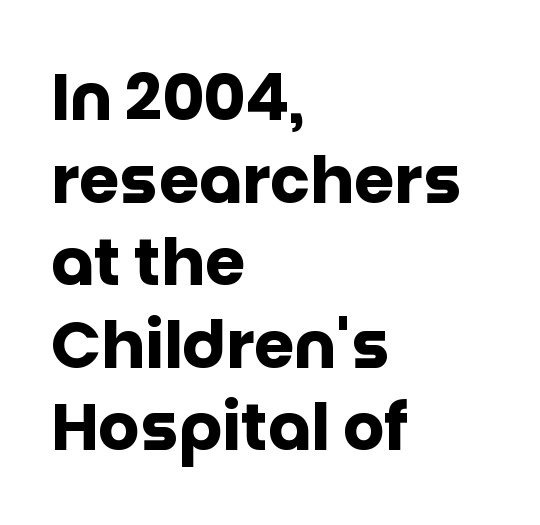
{"serif": "no", "italic": "no", "bold": "yes", "weight": "heavy", "width": "normal", "stroke_contrast": "low", "x_height": "large", "monospaced": "no", "underline": "no", "align": "left", "line_spacing": "normal", "line_spacing_ratio": 1.27, "letter_spacing": "normal", "letter_spacing_em": 0.0, "glyph_px": 65}
